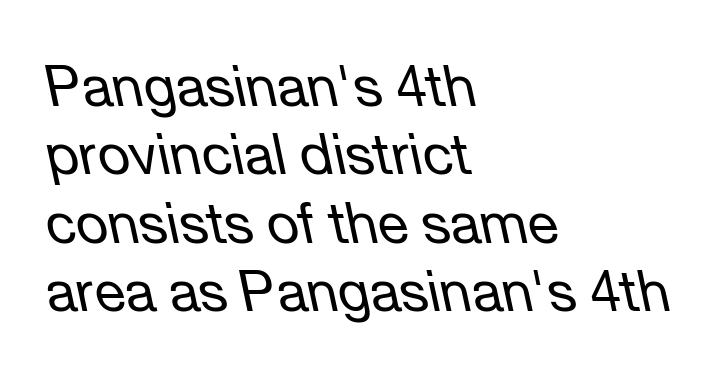
Q: Is the text bold? A: No.
Q: Is the text italic (slanted)? A: Yes, it leans left by about 12 degrees.
Q: Is the text underlined? A: No.
Q: How is the paragraph aligned? A: Left-aligned.
Q: Is the spacing between letters normal or unusually wide? A: Normal.
Q: Width (condensed, normal, or wide)? A: Normal.
Q: Stroke contrast? A: Low.
Q: x-height? A: Medium.
Q: Monospaced? A: No.
